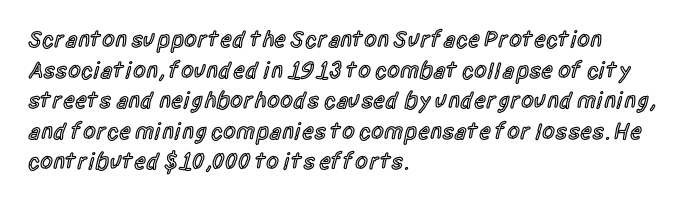
Q: Is the text bold? A: Semi-bold.
Q: Is the text italic (slanted)? A: Yes.
Q: Is the text underlined? A: No.
Q: How is the paragraph aligned? A: Left-aligned.
Q: Is the spacing between letters normal or unusually wide? A: Normal.
Q: Is the spacing between lines tight, normal or loose? A: Normal.
